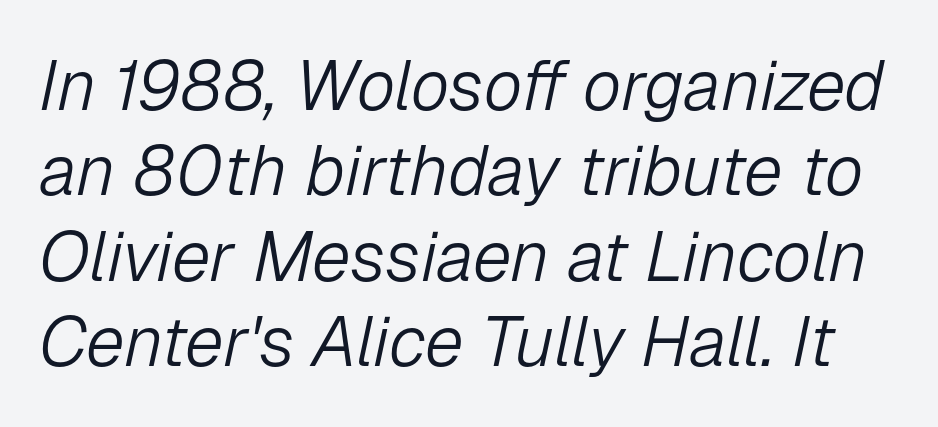
The image shows 70 px light type, italic (leaning right); set line spacing 1.22x, normal letter spacing, not underlined; low stroke contrast and a medium x-height.
